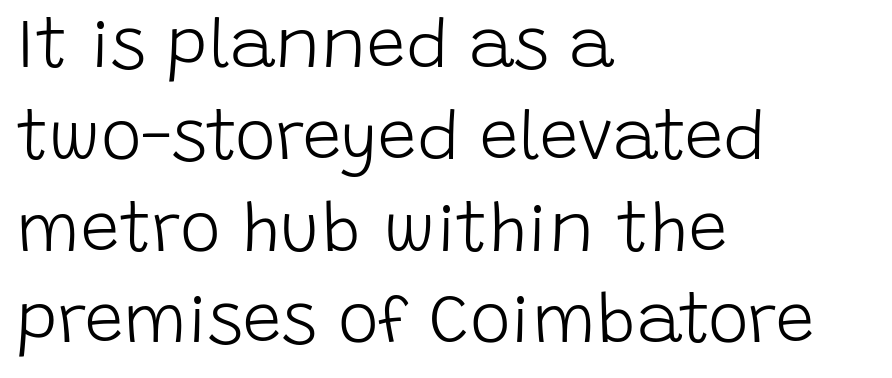
Q: Is the text bold? A: No.
Q: Is the text italic (slanted)? A: No, it is upright.
Q: Is the typeface a serif or a sans-serif typeface? A: Sans-serif.
Q: Is the text underlined? A: No.
Q: How is the paragraph aligned? A: Left-aligned.
Q: Is the spacing between letters normal or unusually wide? A: Normal.
Q: Is the spacing between lines tight, normal or loose? A: Normal.
Q: Width (condensed, normal, or wide)? A: Normal.
Q: Stroke contrast? A: Low.
Q: x-height? A: Large.
Q: Monospaced? A: No.
